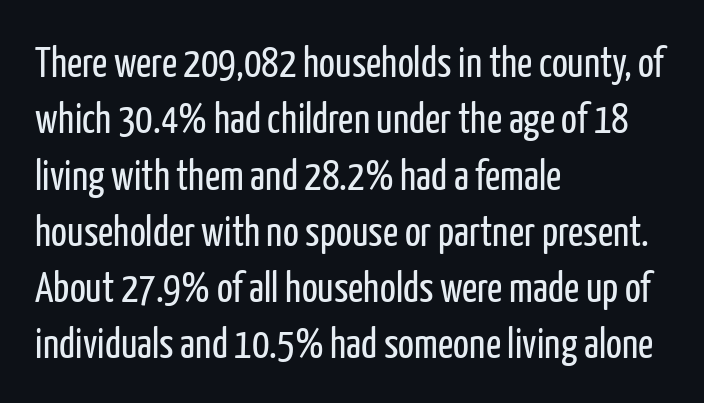
Q: Is the text bold? A: No.
Q: Is the text italic (slanted)? A: No, it is upright.
Q: Is the typeface a serif or a sans-serif typeface? A: Sans-serif.
Q: Is the text underlined? A: No.
Q: How is the paragraph aligned? A: Left-aligned.
Q: Is the spacing between letters normal or unusually wide? A: Normal.
Q: Is the spacing between lines tight, normal or loose? A: Normal.
Q: Width (condensed, normal, or wide)? A: Condensed.
Q: Stroke contrast? A: Low.
Q: x-height? A: Medium.
Q: Monospaced? A: No.
